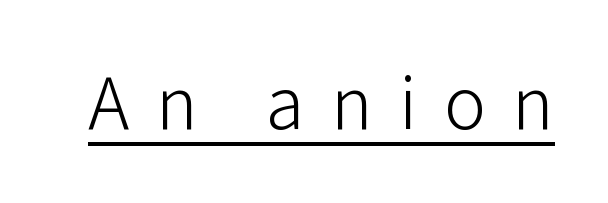
{"serif": "no", "italic": "no", "bold": "no", "weight": "light", "width": "normal", "stroke_contrast": "low", "x_height": "medium", "monospaced": "no", "underline": "yes", "letter_spacing": "wide", "letter_spacing_em": 0.34, "glyph_px": 78}
